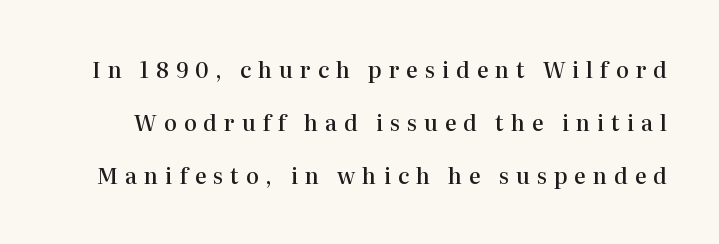
The image shows 22 px text type, upright; set loose line spacing (2.42x), unusually wide letter spacing (+0.31 em), not underlined.
